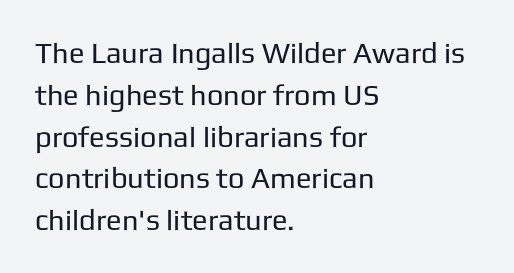
The image shows 29 px regular-weight sans-serif type, upright; set left-aligned, normal line spacing (1.44x), normal letter spacing, not underlined; low stroke contrast and a medium x-height.
